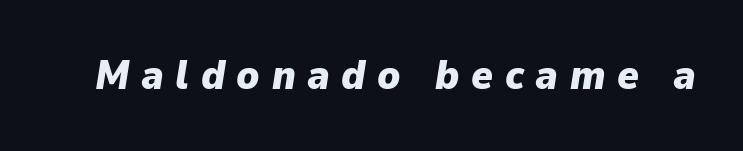
{"italic": "yes", "lean": "right", "slant_degrees": 9, "bold": "yes", "weight": "heavy", "width": "normal", "stroke_contrast": "low", "x_height": "medium", "monospaced": "no", "underline": "no", "letter_spacing": "wide", "letter_spacing_em": 0.28, "glyph_px": 41}
